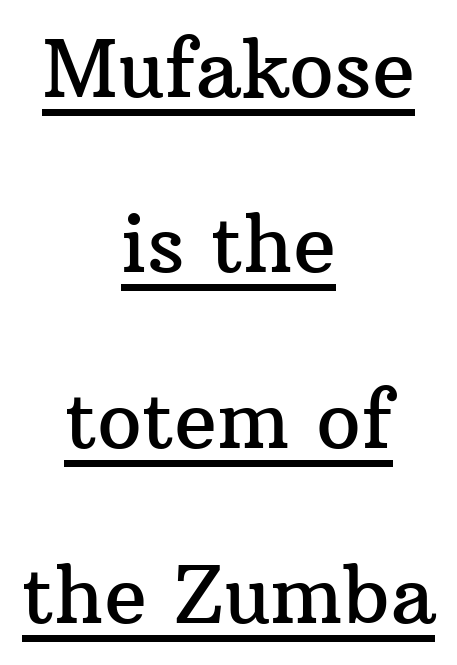
The image shows 79 px serif type, upright; set centered, loose line spacing (2.22x), normal letter spacing, underlined; medium stroke contrast and a medium x-height.
